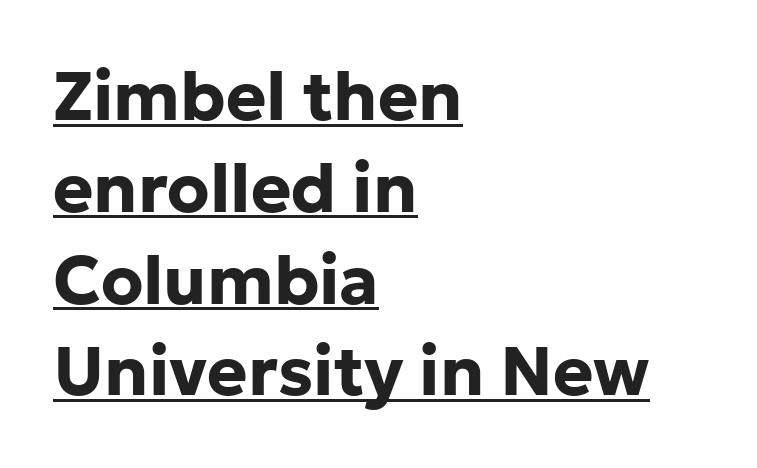
{"serif": "no", "italic": "no", "bold": "yes", "weight": "bold", "width": "normal", "stroke_contrast": "low", "x_height": "medium", "monospaced": "no", "underline": "yes", "align": "left", "line_spacing": "normal", "line_spacing_ratio": 1.35, "letter_spacing": "normal", "letter_spacing_em": 0.0, "glyph_px": 68}
